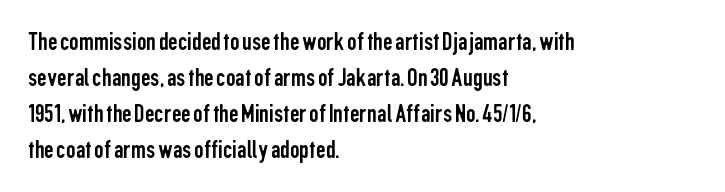
Q: Is the text bold? A: No.
Q: Is the text italic (slanted)? A: No, it is upright.
Q: Is the text underlined? A: No.
Q: How is the paragraph aligned? A: Left-aligned.
Q: Is the spacing between letters normal or unusually wide? A: Normal.
Q: Is the spacing between lines tight, normal or loose? A: Normal.
